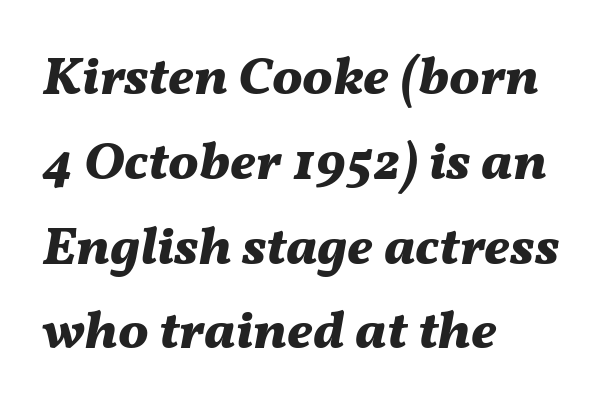
The image shows 54 px bold type, italic (leaning right); set left-aligned, normal line spacing (1.57x), normal letter spacing, not underlined; medium stroke contrast and a medium x-height.
